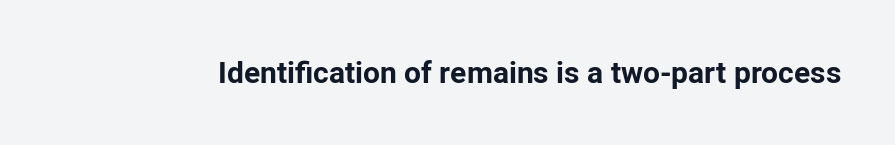
The specimen reads as upright at a glance. In terms of letterform style, serifs are entirely absent. What stands out about the letter spacing? Nothing — it is the standard amount. Chunky letters — that's bold for sure. Proportional: the letters do not fall into vertical columns. Check under the words: just untouched page.
